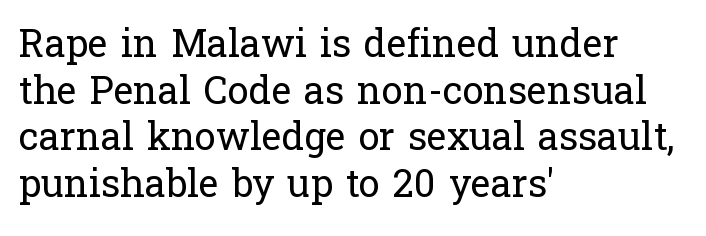
Underline: absent. Heft: none added — not bold. Type style note: has serifs. You could not count columns in this text — the font is proportionally spaced. There is no visible air inserted between adjacent glyphs.
